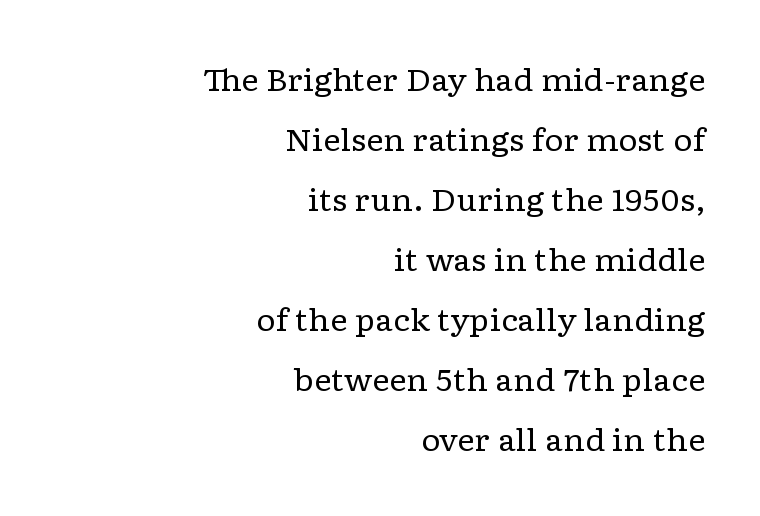
Q: Is the text bold? A: No.
Q: Is the text italic (slanted)? A: No, it is upright.
Q: Is the typeface a serif or a sans-serif typeface? A: Serif.
Q: Is the text underlined? A: No.
Q: How is the paragraph aligned? A: Right-aligned.
Q: Is the spacing between letters normal or unusually wide? A: Normal.
Q: Is the spacing between lines tight, normal or loose? A: Loose.
Q: Width (condensed, normal, or wide)? A: Wide.
Q: Stroke contrast? A: Low.
Q: x-height? A: Medium.
Q: Monospaced? A: No.
